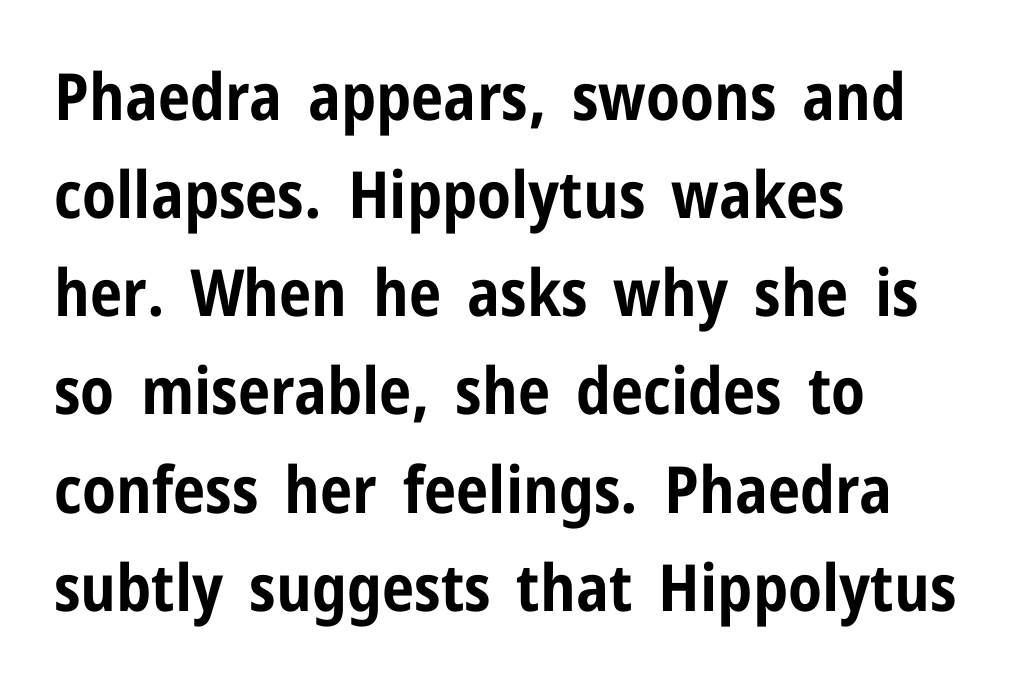
Q: Is the text bold? A: Yes.
Q: Is the text italic (slanted)? A: No, it is upright.
Q: Is the typeface a serif or a sans-serif typeface? A: Sans-serif.
Q: Is the text underlined? A: No.
Q: How is the paragraph aligned? A: Left-aligned.
Q: Is the spacing between letters normal or unusually wide? A: Normal.
Q: Is the spacing between lines tight, normal or loose? A: Normal.
Q: Width (condensed, normal, or wide)? A: Condensed.
Q: Stroke contrast? A: Low.
Q: x-height? A: Medium.
Q: Monospaced? A: No.
